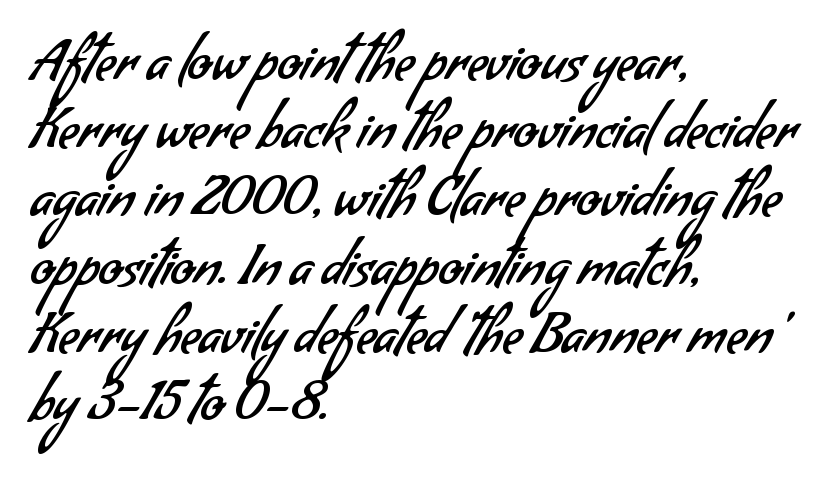
{"serif": "no", "bold": "no", "weight": "regular", "width": "normal", "stroke_contrast": "low", "x_height": "small", "monospaced": "no", "underline": "no", "align": "left", "line_spacing_ratio": 1.24, "letter_spacing": "normal", "letter_spacing_em": 0.0, "glyph_px": 55}
